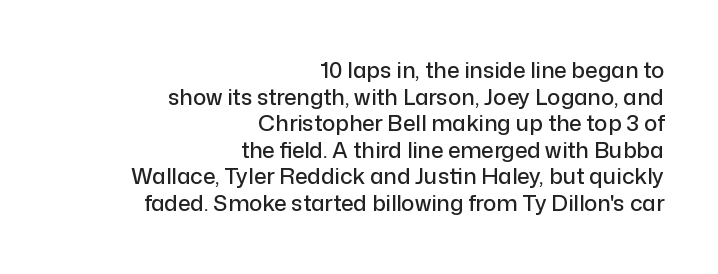
The image shows 22 px text type, upright; set right-aligned, line spacing 1.21x, normal letter spacing, not underlined.
